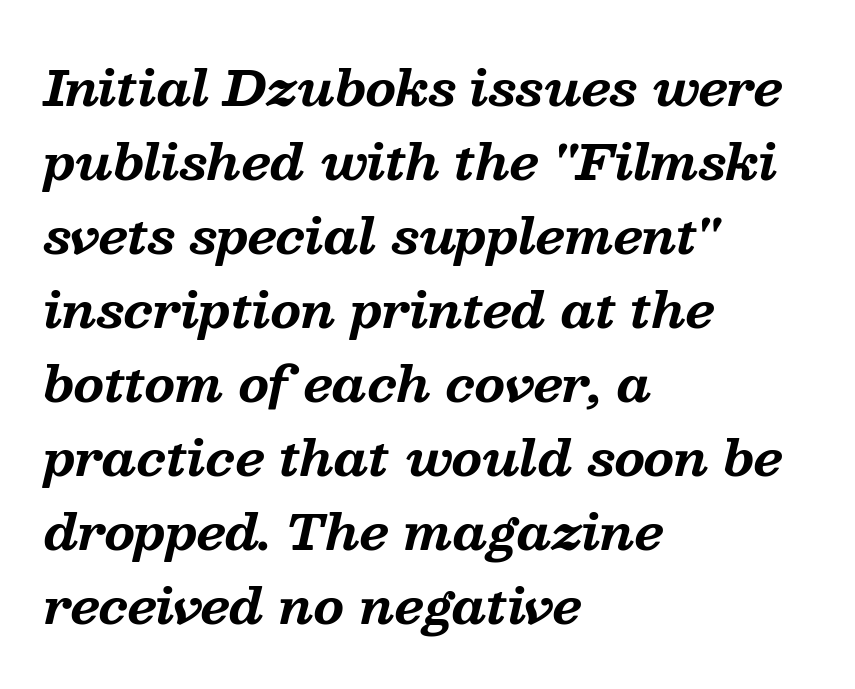
Q: Is the text bold? A: Yes.
Q: Is the text italic (slanted)? A: Yes, it leans right by about 13 degrees.
Q: Is the typeface a serif or a sans-serif typeface? A: Serif.
Q: Is the text underlined? A: No.
Q: How is the paragraph aligned? A: Left-aligned.
Q: Is the spacing between letters normal or unusually wide? A: Normal.
Q: Is the spacing between lines tight, normal or loose? A: Normal.
Q: Width (condensed, normal, or wide)? A: Normal.
Q: Stroke contrast? A: Medium.
Q: x-height? A: Medium.
Q: Monospaced? A: No.
